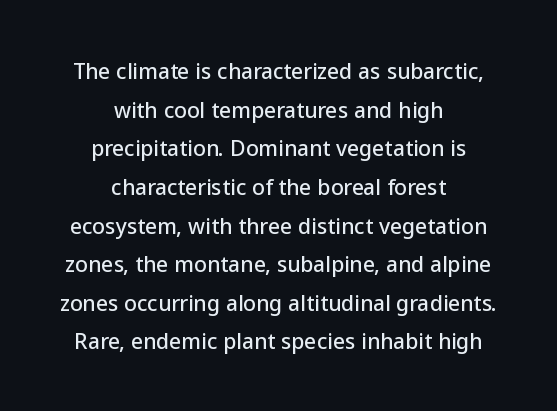
Q: Is the text italic (slanted)? A: No, it is upright.
Q: Is the text underlined? A: No.
Q: How is the paragraph aligned? A: Centered.
Q: Is the spacing between letters normal or unusually wide? A: Normal.
